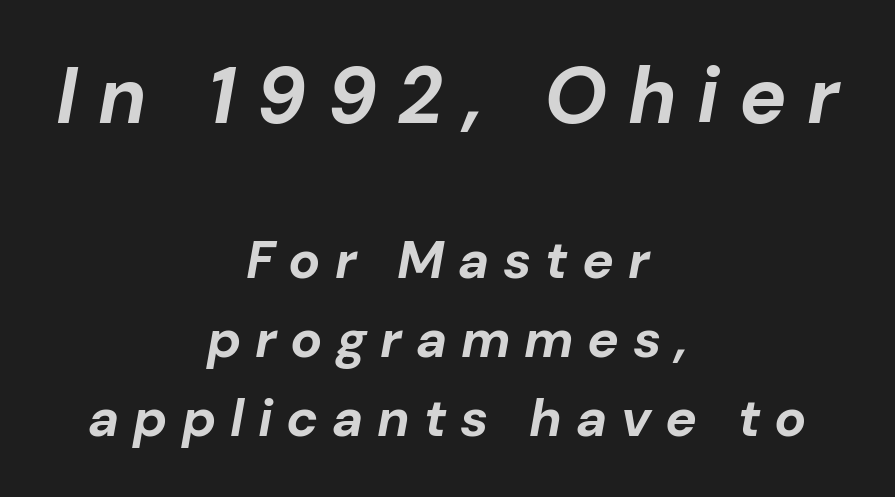
Q: Is the text bold? A: Yes.
Q: Is the text italic (slanted)? A: Yes, it leans right by about 10 degrees.
Q: Is the text underlined? A: No.
Q: How is the paragraph aligned? A: Centered.
Q: Is the spacing between letters normal or unusually wide? A: Unusually wide.
Q: Is the spacing between lines tight, normal or loose? A: Normal.
Q: Which block of text is set in a larger size, the first (top) or the second (bottom)? A: The first (top) one.
Q: Width (condensed, normal, or wide)? A: Normal.
Q: Stroke contrast? A: Low.
Q: x-height? A: Medium.
Q: Monospaced? A: No.
